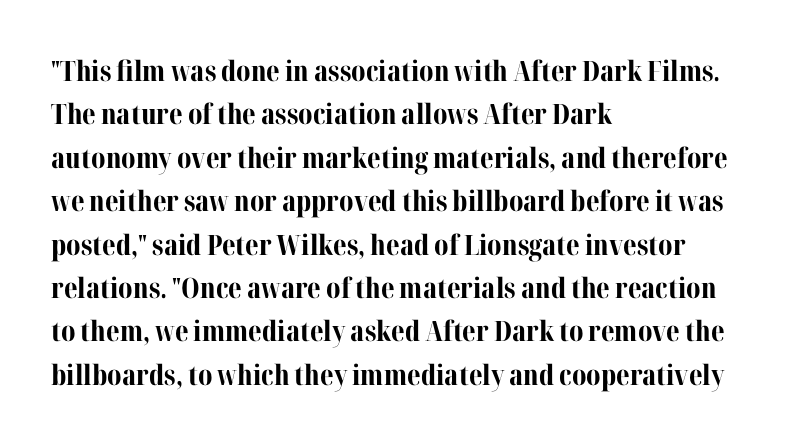
{"serif": "yes", "italic": "no", "bold": "yes", "weight": "bold", "width": "normal", "stroke_contrast": "medium", "x_height": "medium", "monospaced": "no", "underline": "no", "align": "left", "line_spacing": "normal", "line_spacing_ratio": 1.55, "letter_spacing": "normal", "letter_spacing_em": 0.0, "glyph_px": 28}
